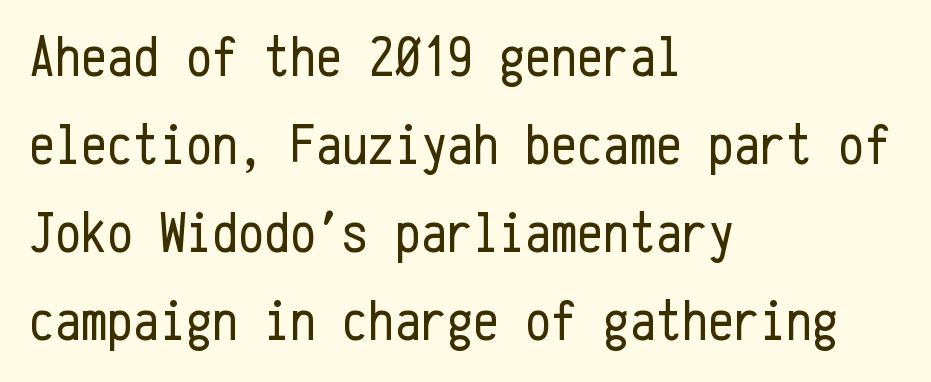
The designer left line spacing at the default. Type style note: lacks serifs. Bold? No — there's no thickening of the strokes. Think of a typewriter: that constant character pitch is what you see here.
